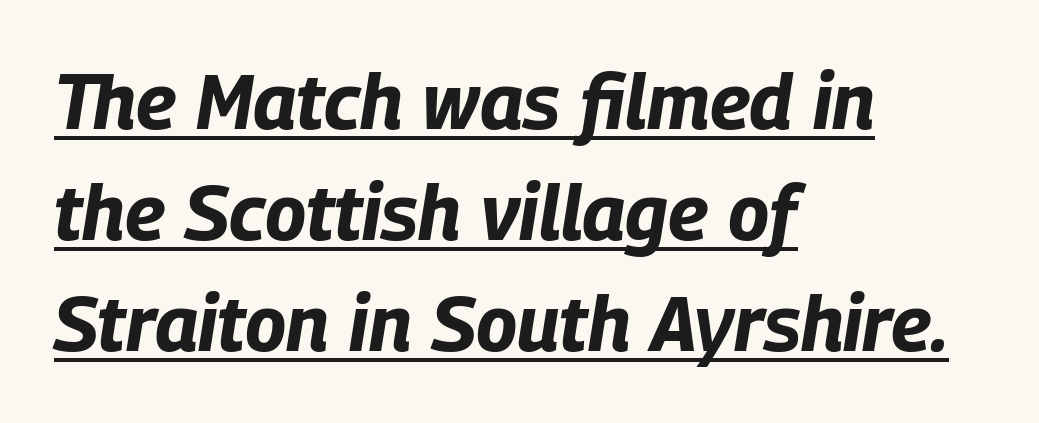
The image shows 77 px bold, condensed type, italic (leaning right); set left-aligned, normal line spacing (1.44x), normal letter spacing, underlined; low stroke contrast and a large x-height.
